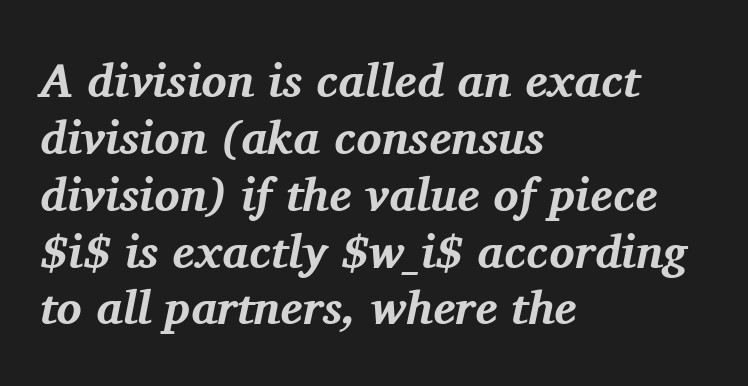
The rendering keeps characters at their native spacing. Reading down the block, your eye returns to a fixed left position each line. The font is running at its bold setting. Yep, those are serifs on the letters. The space beneath each line is pristine and unruled. Quick note: italic.
